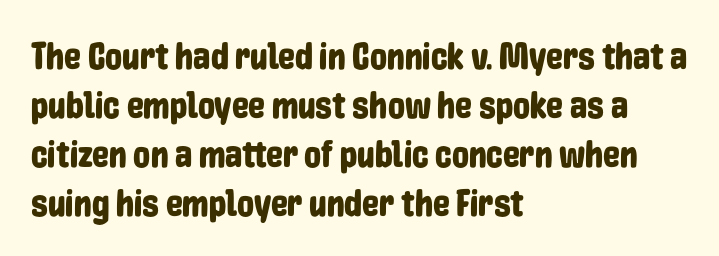
The area under the type is left untouched. Inter-character spacing is left at the font's built-in metrics. Teacher's note: observe the even left margin — that is flush-left alignment. Do the letters lean? They stand straight. This sample uses a sans-serif face.
